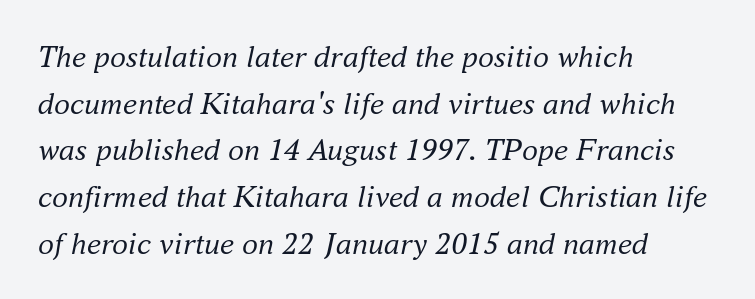
{"serif": "yes", "italic": "yes", "lean": "right", "slant_degrees": 16, "bold": "no", "weight": "regular", "width": "normal", "stroke_contrast": "medium", "x_height": "small", "monospaced": "no", "underline": "no", "align": "left", "line_spacing": "normal", "line_spacing_ratio": 1.46, "letter_spacing": "normal", "letter_spacing_em": 0.0, "glyph_px": 32}
